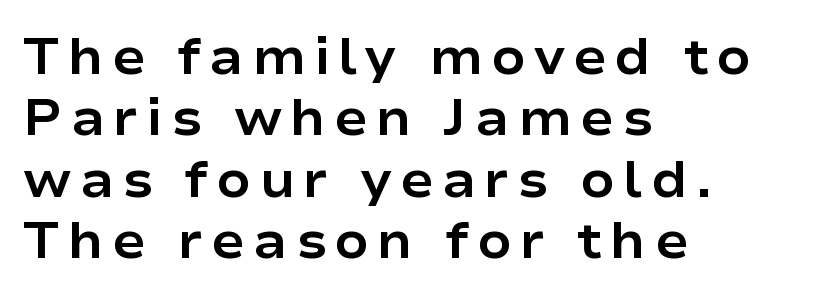
The image shows 50 px bold, wide sans-serif type, upright; set left-aligned, line spacing 1.23x, not underlined; low stroke contrast and a medium x-height.
